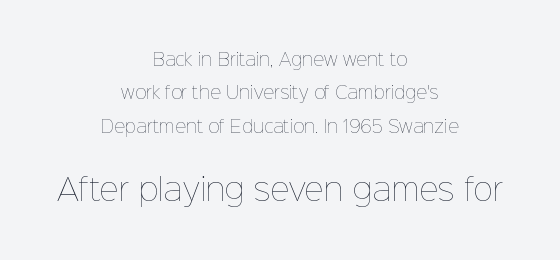
The type sits square on the baseline with zero lean. This sample has the flowing, uneven cadence of proportional lettering. Alignment: centered. Any mark beneath the type? The region is blank.
